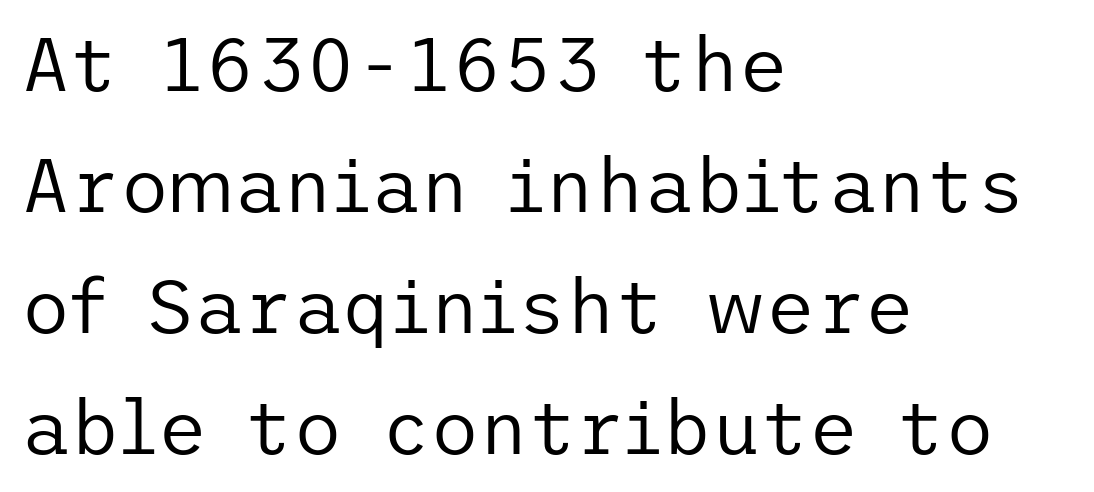
This is the regular roman posture of the typeface. A quiet, ordinary-to-light weight characterises the typeface. Quick note: underline off. Quick note: interline space is typical. Horizontally, the lines are justified to the leading edge only.
